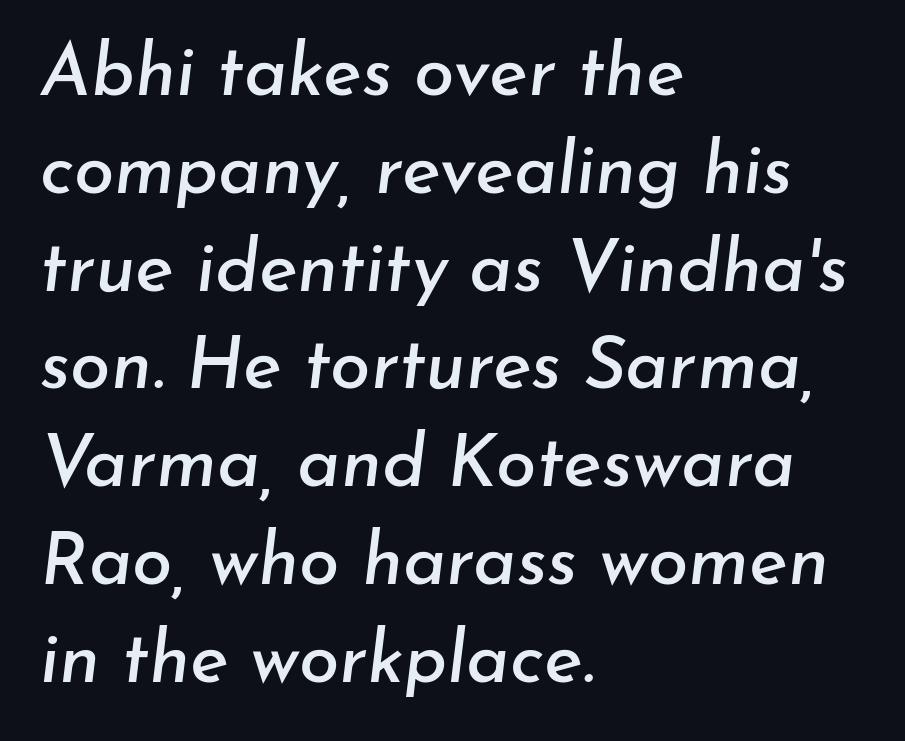
Q: Is the text italic (slanted)? A: Yes, it leans right by about 7 degrees.
Q: Is the text underlined? A: No.
Q: How is the paragraph aligned? A: Left-aligned.
Q: Is the spacing between letters normal or unusually wide? A: Normal.
Q: Is the spacing between lines tight, normal or loose? A: Normal.
Q: Width (condensed, normal, or wide)? A: Normal.
Q: Stroke contrast? A: Low.
Q: x-height? A: Small.
Q: Monospaced? A: No.
